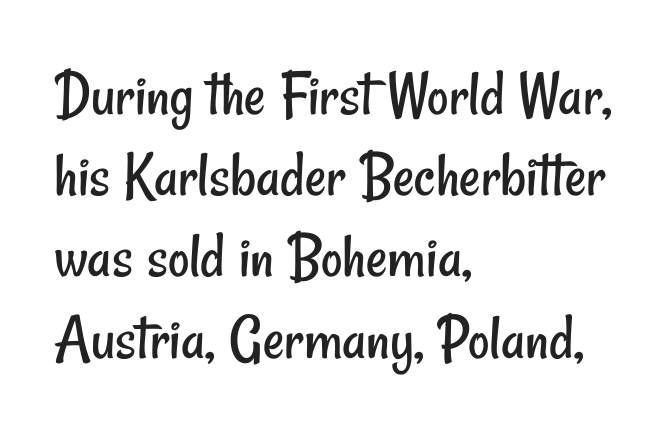
Q: Is the text bold? A: No.
Q: Is the typeface a serif or a sans-serif typeface? A: Sans-serif.
Q: Is the text underlined? A: No.
Q: How is the paragraph aligned? A: Left-aligned.
Q: Is the spacing between letters normal or unusually wide? A: Normal.
Q: Width (condensed, normal, or wide)? A: Condensed.
Q: Stroke contrast? A: Low.
Q: x-height? A: Small.
Q: Monospaced? A: No.
